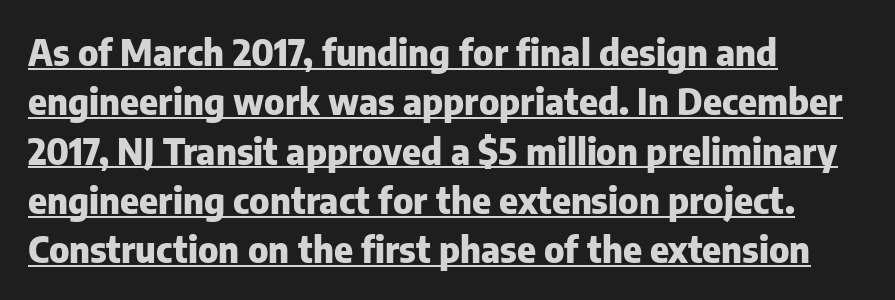
Standard letterfit; no display-style spreading of the glyphs. Reading down the block, your eye returns to a fixed left position each line. Quick note: interline space is typical. Each glyph is drawn with heavy, bold strokes. The words here are underlined.
